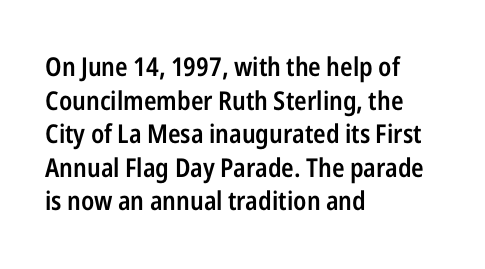
{"italic": "no", "bold": "semi", "underline": "no", "align": "left", "line_spacing": "normal", "line_spacing_ratio": 1.29, "letter_spacing": "normal", "letter_spacing_em": 0.0, "glyph_px": 26}
